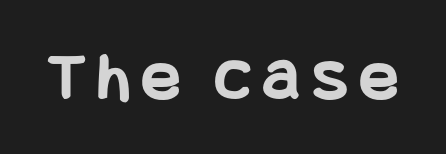
{"serif": "no", "italic": "no", "bold": "yes", "weight": "bold", "width": "condensed", "stroke_contrast": "low", "x_height": "large", "underline": "no", "glyph_px": 71}
